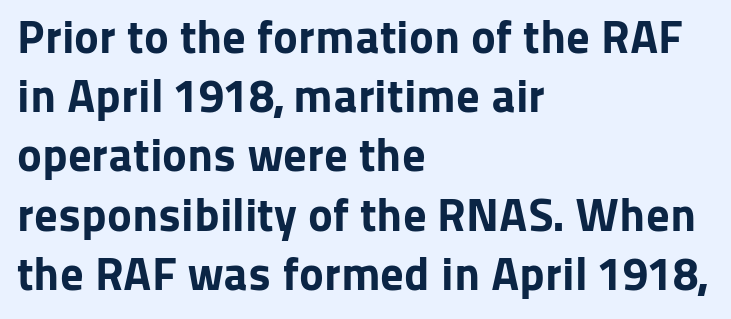
The image shows 47 px bold sans-serif type, upright; set left-aligned, normal line spacing (1.26x), normal letter spacing, not underlined; low stroke contrast and a medium x-height.
